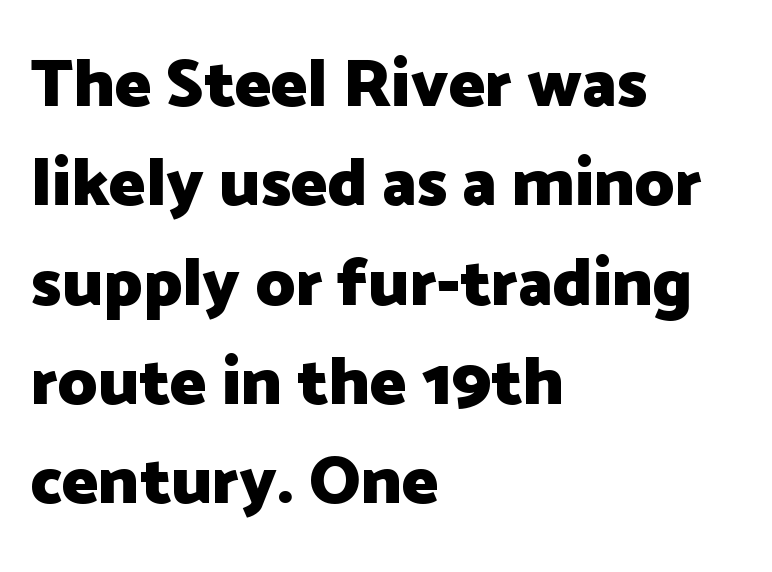
The image shows 68 px heavy sans-serif type, upright; set left-aligned, normal line spacing (1.46x), normal letter spacing, not underlined; low stroke contrast and a medium x-height.
